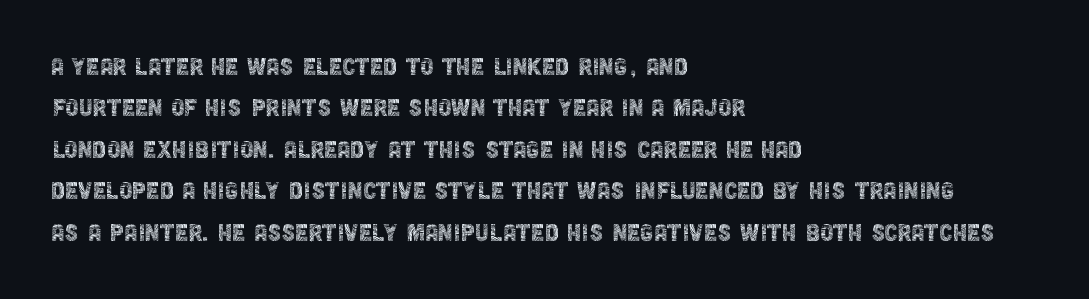
The image shows 30 px thin, condensed sans-serif type, upright; set left-aligned, normal line spacing (1.38x), normal letter spacing, not underlined; a large x-height.
